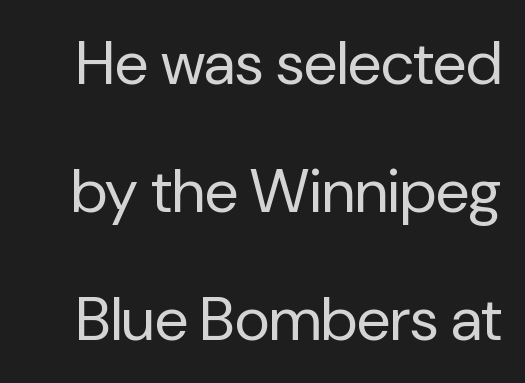
{"serif": "no", "italic": "no", "bold": "no", "weight": "regular", "width": "normal", "stroke_contrast": "low", "x_height": "medium", "monospaced": "no", "underline": "no", "line_spacing": "loose", "line_spacing_ratio": 2.1, "letter_spacing": "normal", "letter_spacing_em": 0.0, "glyph_px": 61}
